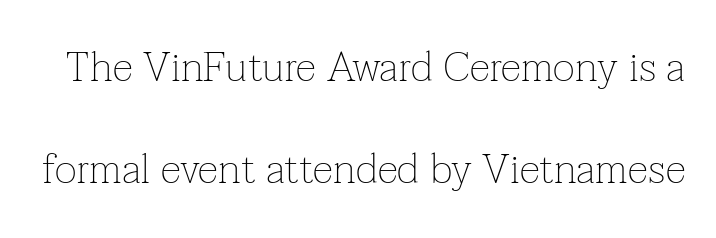
Every stem runs plumb, perpendicular to the baseline. Summary of vertical rhythm: relaxed, with wide interline spacing. Letters have the restrained weight of plain body copy at most. Lines of text with bare space underneath.
